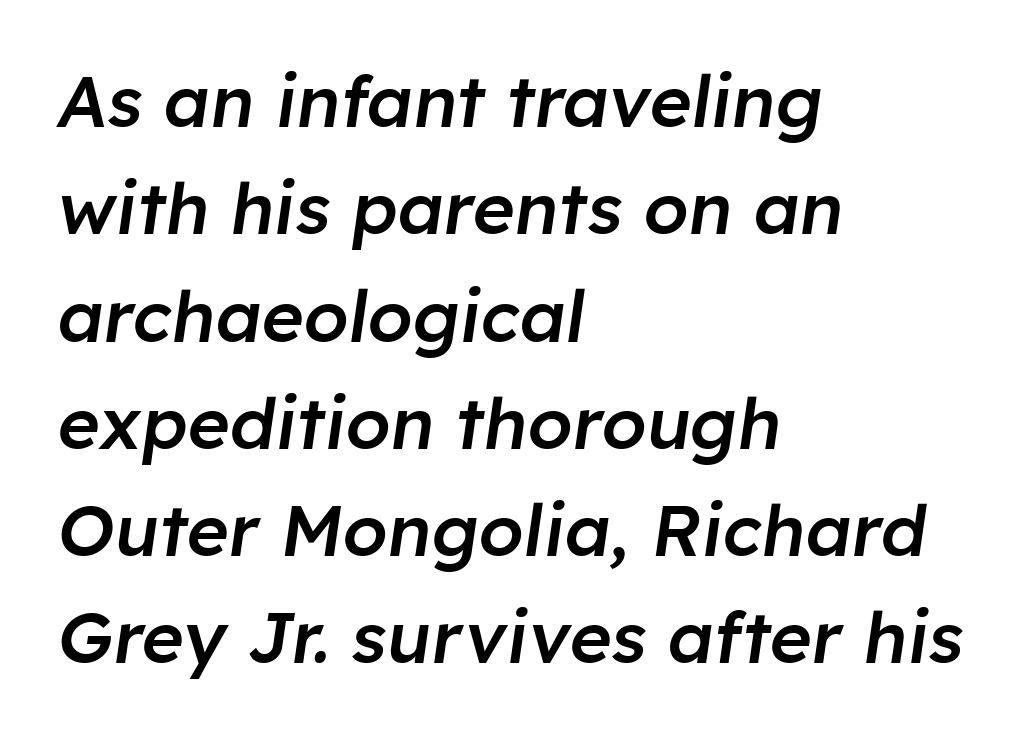
A fair bit of extra ink — the face is semibold, not bold. No extra tracking has been applied to these lines. The paragraph shown leans on its left margin. The rendering applies a slant to the glyphs.
